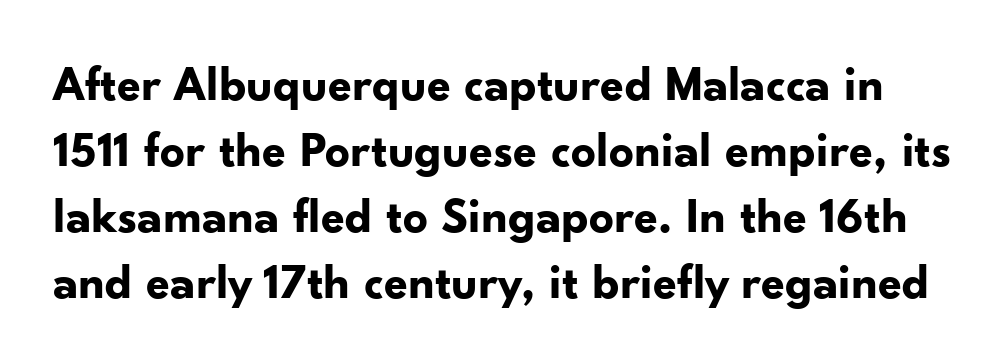
{"serif": "no", "italic": "no", "bold": "yes", "weight": "bold", "width": "normal", "stroke_contrast": "low", "x_height": "small", "monospaced": "no", "underline": "no", "line_spacing": "normal", "line_spacing_ratio": 1.35, "letter_spacing": "normal", "letter_spacing_em": 0.0, "glyph_px": 49}
